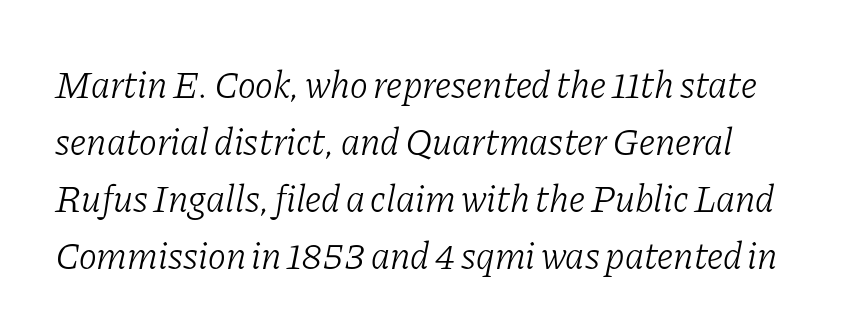
Stroke thickness stays within the range of a standard reading face or lighter. Note the varied advance widths — an 'i' is clearly narrower than an 'm'. Words float on clear page, feet unadorned. The letters carry serifs — small finishing strokes at the ends of their stems. Slant detected: the letters are inclined.
